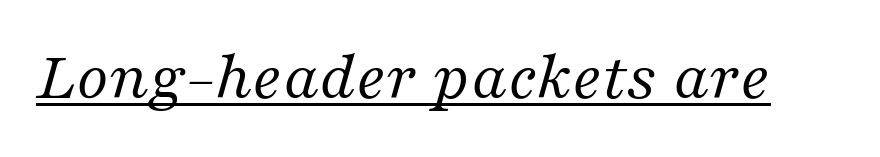
Unlike a clean sans, this face finishes its strokes with serifs. No heavy texture on the line: the type isn't bold. This is underlined copy, the kind a proofreader might mark for attention. There is no visible air inserted between adjacent glyphs.
